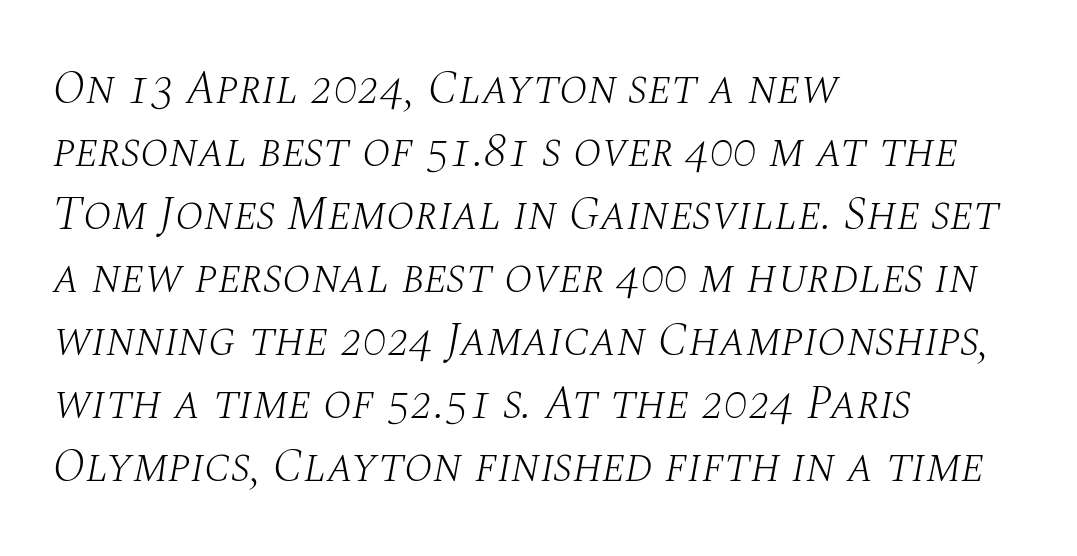
The passage shown is typed in a proportional face where columns would drift. Look at the tracking — it's just the regular setting, nothing added. The line-height multiplier appears to be the usual default. Bare-footed words on every line.
